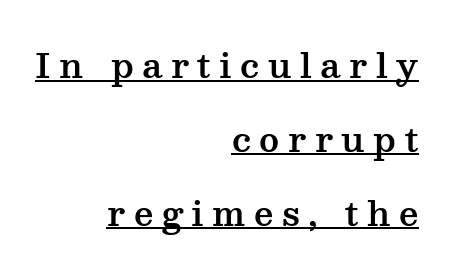
{"serif": "yes", "italic": "no", "width": "wide", "stroke_contrast": "medium", "x_height": "medium", "monospaced": "no", "underline": "yes", "align": "right", "line_spacing": "loose", "line_spacing_ratio": 2.17, "letter_spacing": "wide", "letter_spacing_em": 0.25, "glyph_px": 34}
